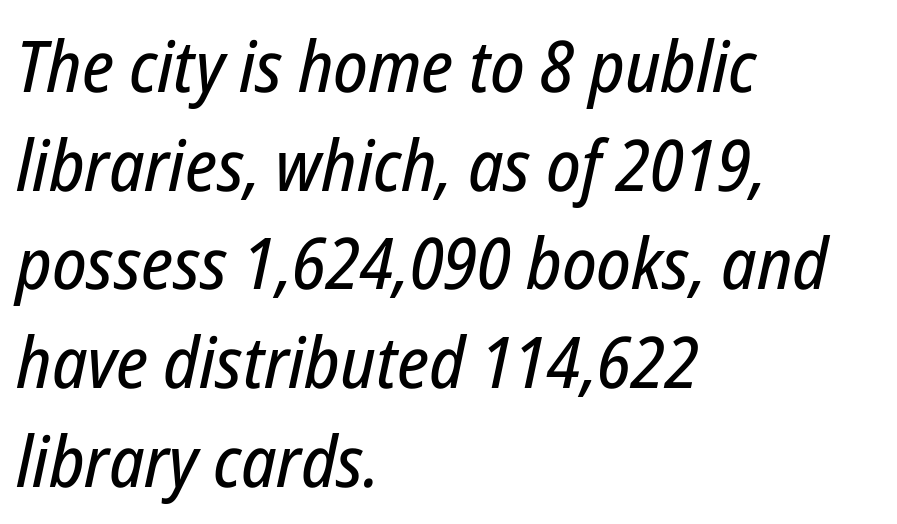
The image shows 71 px condensed type, italic (leaning right); set left-aligned, normal line spacing (1.39x), normal letter spacing, not underlined; low stroke contrast and a medium x-height.
